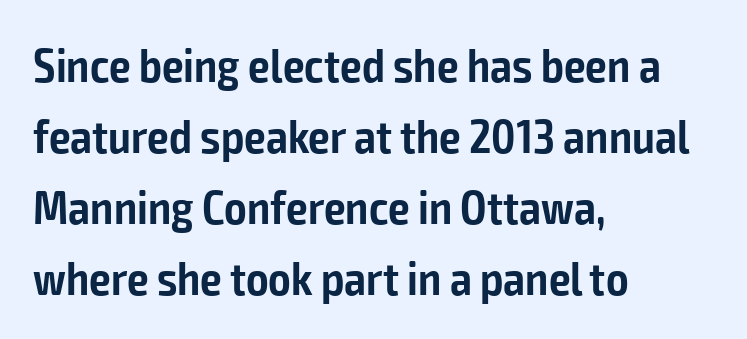
Default kerning and tracking; the words read as compact shapes. Strokes here are thickened, but only to semibold level. Rows of type keep a routine distance in the vertical direction. This is roman type, the default non-slanted kind. No word sits above an underline. These lines are set flush left with a ragged right edge.
